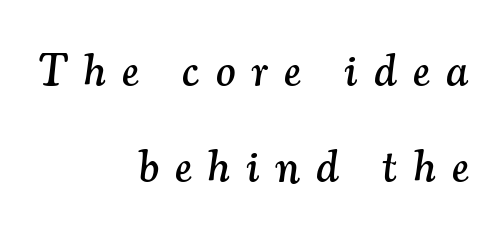
Q: Is the text italic (slanted)? A: Yes, it leans right by about 7 degrees.
Q: Is the typeface a serif or a sans-serif typeface? A: Serif.
Q: Is the text underlined? A: No.
Q: How is the paragraph aligned? A: Right-aligned.
Q: Is the spacing between letters normal or unusually wide? A: Unusually wide.
Q: Is the spacing between lines tight, normal or loose? A: Loose.
Q: Width (condensed, normal, or wide)? A: Normal.
Q: Stroke contrast? A: Medium.
Q: x-height? A: Small.
Q: Monospaced? A: No.
